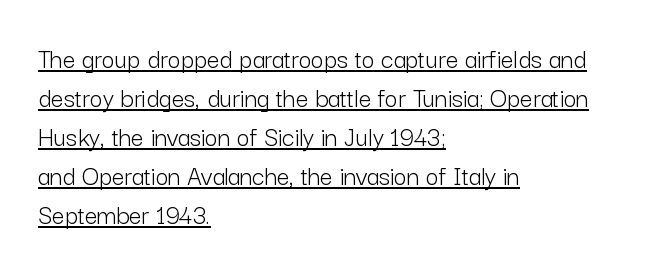
Q: Is the text bold? A: No.
Q: Is the text italic (slanted)? A: No, it is upright.
Q: Is the typeface a serif or a sans-serif typeface? A: Sans-serif.
Q: Is the text underlined? A: Yes.
Q: How is the paragraph aligned? A: Left-aligned.
Q: Is the spacing between letters normal or unusually wide? A: Normal.
Q: Is the spacing between lines tight, normal or loose? A: Normal.
Q: Width (condensed, normal, or wide)? A: Normal.
Q: Stroke contrast? A: Low.
Q: x-height? A: Medium.
Q: Monospaced? A: No.
